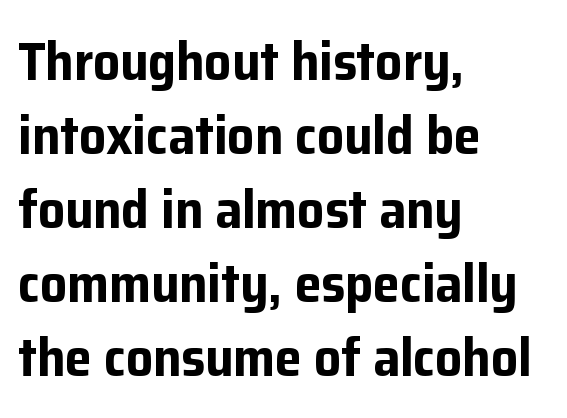
{"serif": "no", "italic": "no", "bold": "yes", "weight": "bold", "width": "normal", "stroke_contrast": "low", "x_height": "medium", "monospaced": "no", "underline": "no", "align": "left", "line_spacing": "normal", "line_spacing_ratio": 1.37, "letter_spacing": "normal", "letter_spacing_em": 0.0, "glyph_px": 54}
